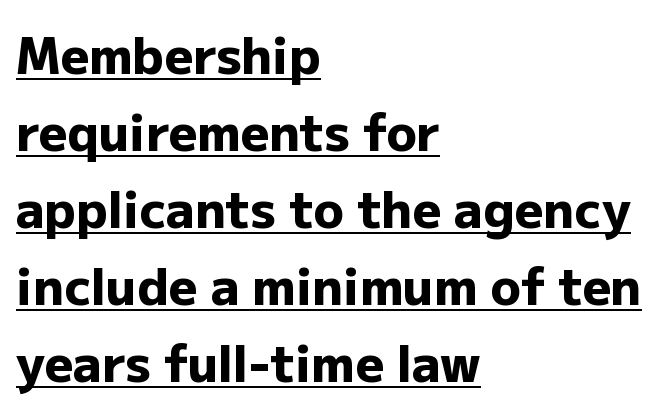
{"serif": "no", "italic": "no", "bold": "yes", "weight": "heavy", "width": "normal", "stroke_contrast": "low", "x_height": "medium", "monospaced": "no", "underline": "yes", "align": "left", "line_spacing": "normal", "line_spacing_ratio": 1.54, "letter_spacing": "normal", "letter_spacing_em": 0.0, "glyph_px": 50}
